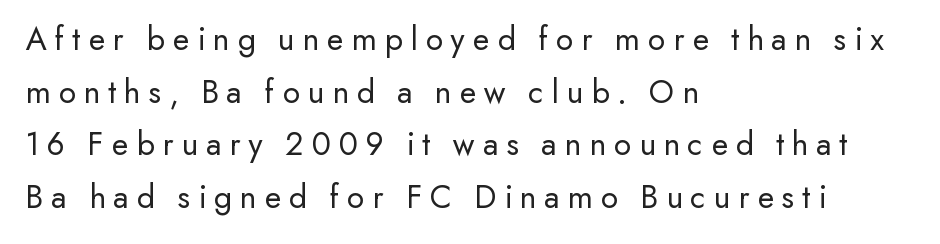
Decoration check: the copy has no underline. The weight would be labelled regular, book, light, or lighter still. Evenly set lines give the paragraph a standard silhouette. Typeset ragged right — the left edge is the straight one. Note the varied advance widths — an 'i' is clearly narrower than an 'm'.
